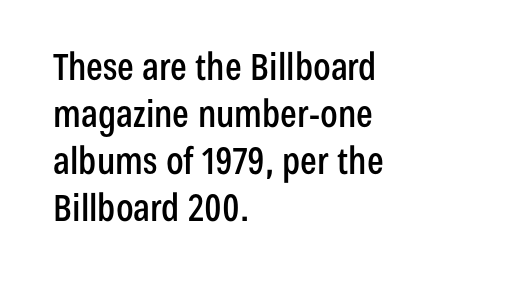
Spacing between characters is what you'd get straight out of the box. Looks like regular typesetting: each glyph gets only the width it needs. The lettering holds an erect, upright posture throughout. Successive baselines arrive at the customary interval. Observe the absence of serifs on each vertical stroke in this sample. These lines are set flush left with a ragged right edge.
